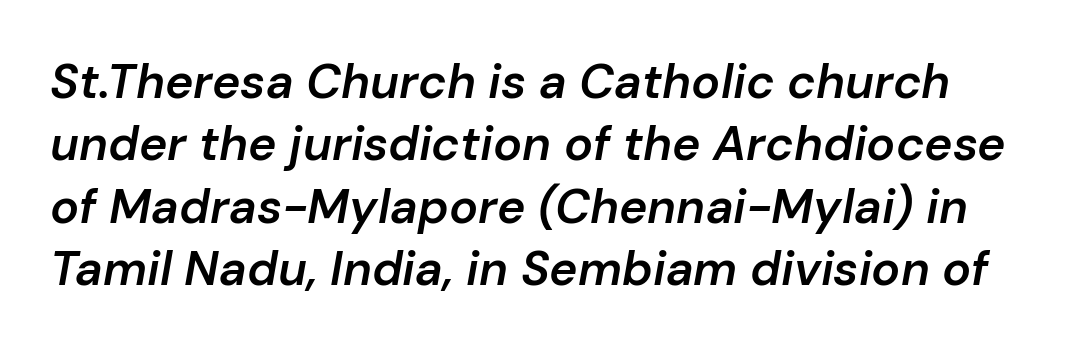
{"italic": "yes", "lean": "right", "slant_degrees": 10, "bold": "semi", "weight": "semibold", "width": "normal", "stroke_contrast": "low", "x_height": "medium", "monospaced": "no", "underline": "no", "line_spacing": "normal", "line_spacing_ratio": 1.3, "letter_spacing": "normal", "letter_spacing_em": 0.0, "glyph_px": 48}
